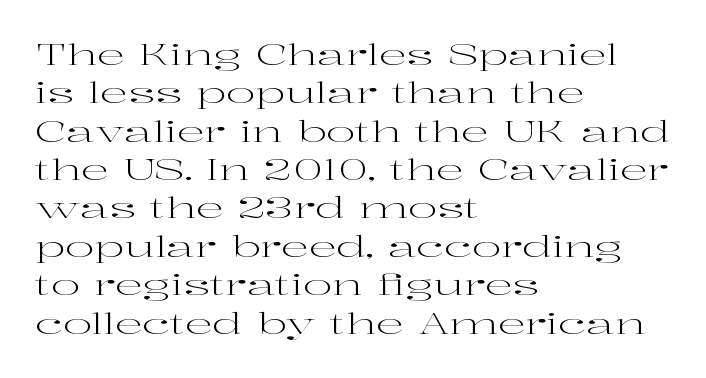
{"serif": "yes", "italic": "no", "bold": "no", "weight": "regular", "width": "wide", "stroke_contrast": "high", "x_height": "medium", "monospaced": "no", "underline": "no", "align": "left", "line_spacing": "normal", "line_spacing_ratio": 1.37, "letter_spacing": "normal", "letter_spacing_em": 0.0, "glyph_px": 28}
